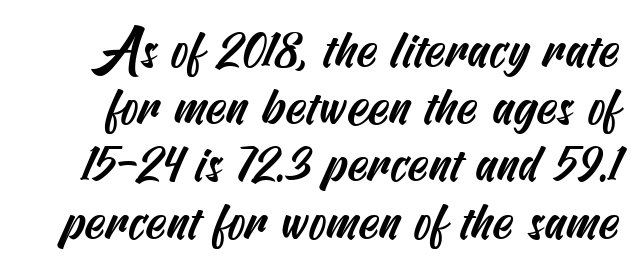
Q: Is the typeface a serif or a sans-serif typeface? A: Sans-serif.
Q: Is the text underlined? A: No.
Q: Is the spacing between letters normal or unusually wide? A: Normal.
Q: Is the spacing between lines tight, normal or loose? A: Tight.
Q: Width (condensed, normal, or wide)? A: Condensed.
Q: Stroke contrast? A: Medium.
Q: x-height? A: Small.
